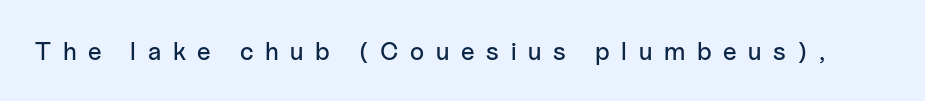
Q: Is the text italic (slanted)? A: No, it is upright.
Q: Is the text underlined? A: No.
Q: Is the spacing between letters normal or unusually wide? A: Unusually wide.
